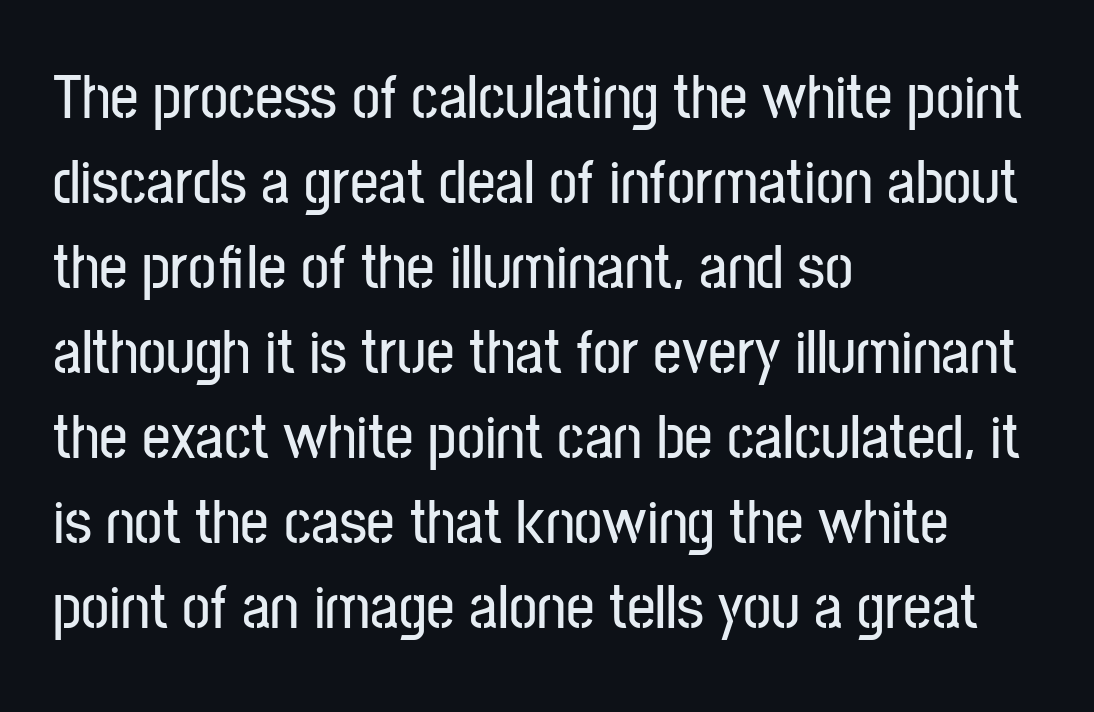
Q: Is the text italic (slanted)? A: No, it is upright.
Q: Is the typeface a serif or a sans-serif typeface? A: Sans-serif.
Q: Is the text underlined? A: No.
Q: How is the paragraph aligned? A: Left-aligned.
Q: Is the spacing between letters normal or unusually wide? A: Normal.
Q: Is the spacing between lines tight, normal or loose? A: Normal.
Q: Width (condensed, normal, or wide)? A: Condensed.
Q: Stroke contrast? A: Low.
Q: x-height? A: Medium.
Q: Monospaced? A: No.
